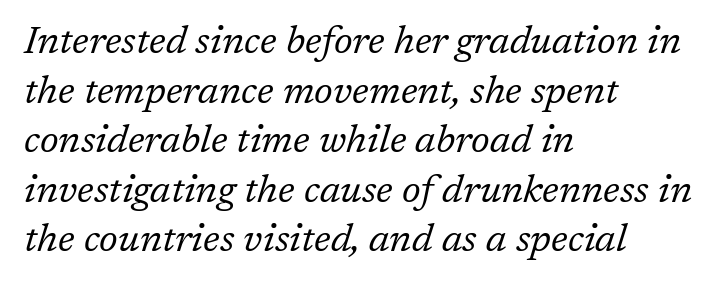
{"serif": "yes", "italic": "yes", "lean": "right", "slant_degrees": 17, "bold": "no", "weight": "regular", "width": "normal", "stroke_contrast": "low", "x_height": "medium", "monospaced": "no", "underline": "no", "align": "left", "line_spacing": "normal", "line_spacing_ratio": 1.27, "letter_spacing": "normal", "letter_spacing_em": 0.0, "glyph_px": 39}
